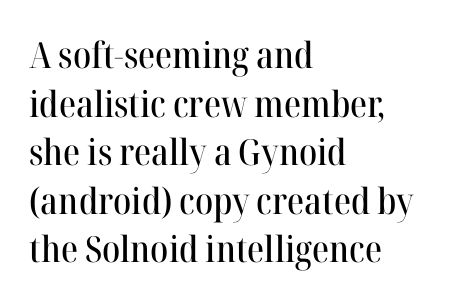
Q: Is the text italic (slanted)? A: No, it is upright.
Q: Is the typeface a serif or a sans-serif typeface? A: Serif.
Q: Is the text underlined? A: No.
Q: How is the paragraph aligned? A: Left-aligned.
Q: Is the spacing between letters normal or unusually wide? A: Normal.
Q: Is the spacing between lines tight, normal or loose? A: Normal.
Q: Width (condensed, normal, or wide)? A: Normal.
Q: Stroke contrast? A: High.
Q: x-height? A: Medium.
Q: Monospaced? A: No.
